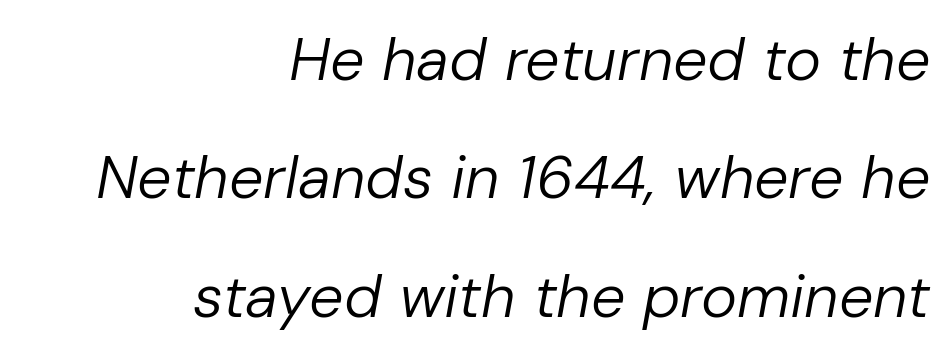
The image shows 61 px regular-weight type, italic (leaning right); set right-aligned, loose line spacing (1.94x), normal letter spacing, not underlined; low stroke contrast and a medium x-height.
